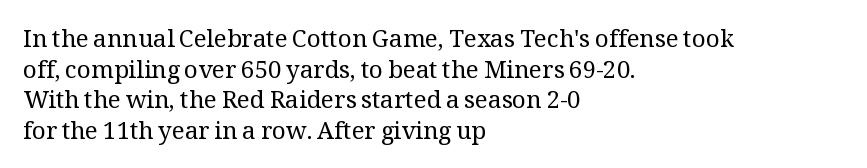
Q: Is the text bold? A: No.
Q: Is the text italic (slanted)? A: No, it is upright.
Q: Is the text underlined? A: No.
Q: How is the paragraph aligned? A: Left-aligned.
Q: Is the spacing between letters normal or unusually wide? A: Normal.
Q: Is the spacing between lines tight, normal or loose? A: Normal.
